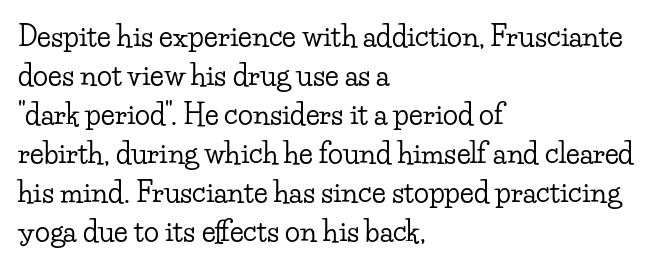
{"serif": "yes", "italic": "no", "width": "wide", "stroke_contrast": "low", "x_height": "small", "monospaced": "no", "underline": "no", "align": "left", "line_spacing": "normal", "line_spacing_ratio": 1.39, "letter_spacing": "normal", "letter_spacing_em": 0.0, "glyph_px": 28}
